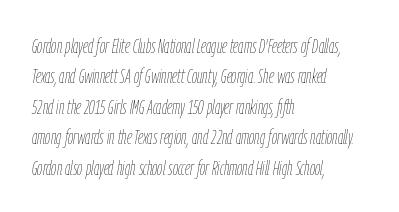
Q: Is the text bold? A: No.
Q: Is the text italic (slanted)? A: Yes, it leans right by about 9 degrees.
Q: Is the text underlined? A: No.
Q: How is the paragraph aligned? A: Left-aligned.
Q: Is the spacing between letters normal or unusually wide? A: Normal.
Q: Is the spacing between lines tight, normal or loose? A: Normal.
